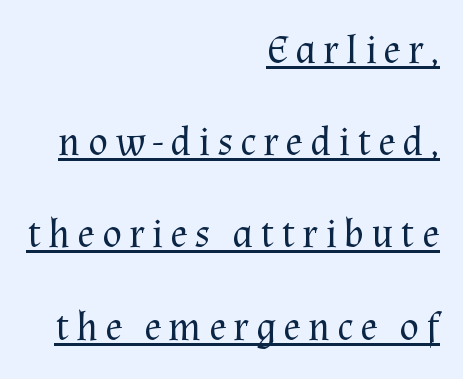
Q: Is the text bold? A: No.
Q: Is the text italic (slanted)? A: No, it is upright.
Q: Is the text underlined? A: Yes.
Q: How is the paragraph aligned? A: Right-aligned.
Q: Is the spacing between lines tight, normal or loose? A: Loose.
Q: Width (condensed, normal, or wide)? A: Normal.
Q: Stroke contrast? A: Medium.
Q: x-height? A: Medium.
Q: Monospaced? A: No.
